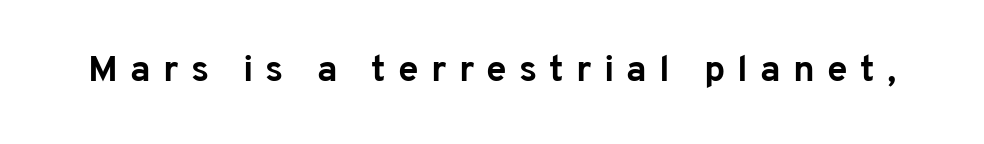
{"serif": "no", "italic": "no", "bold": "yes", "weight": "bold", "width": "normal", "stroke_contrast": "low", "x_height": "medium", "monospaced": "no", "underline": "no", "letter_spacing": "wide", "letter_spacing_em": 0.33, "glyph_px": 37}
